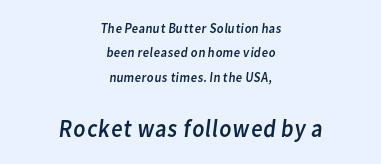
{"bold": "no", "underline": "no", "align": "center", "line_spacing_ratio": 1.74, "letter_spacing": "normal", "letter_spacing_em": 0.0, "larger_block": "second", "size_ratio": 1.79, "glyph_px": 25}
